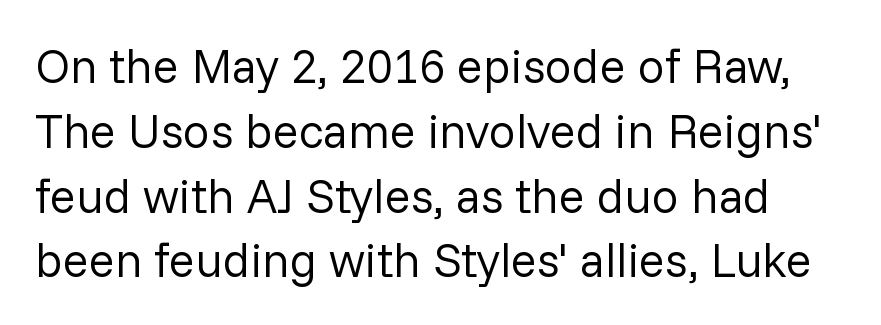
Q: Is the text bold? A: No.
Q: Is the text italic (slanted)? A: No, it is upright.
Q: Is the typeface a serif or a sans-serif typeface? A: Sans-serif.
Q: Is the text underlined? A: No.
Q: Is the spacing between letters normal or unusually wide? A: Normal.
Q: Is the spacing between lines tight, normal or loose? A: Normal.
Q: Width (condensed, normal, or wide)? A: Normal.
Q: Stroke contrast? A: Low.
Q: x-height? A: Medium.
Q: Monospaced? A: No.
